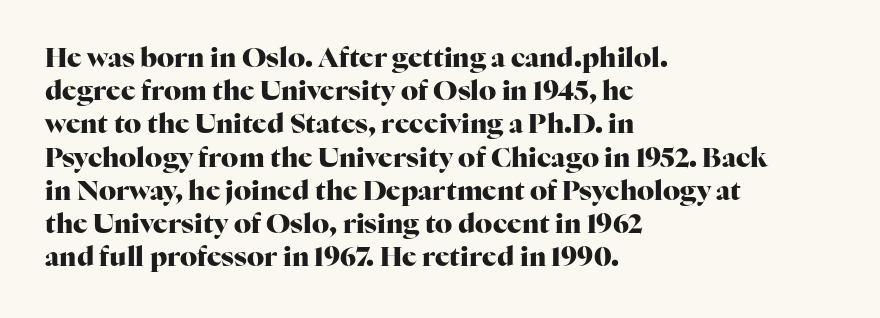
The image shows 27 px bold type, upright; set left-aligned, line spacing 1.23x, normal letter spacing, not underlined.
